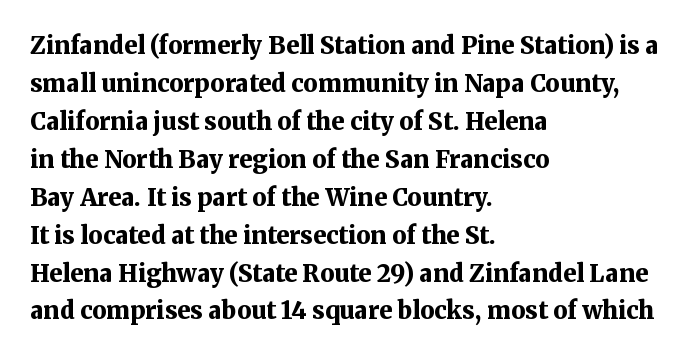
The image shows 24 px bold type, upright; set left-aligned, normal line spacing (1.58x), normal letter spacing, not underlined.
